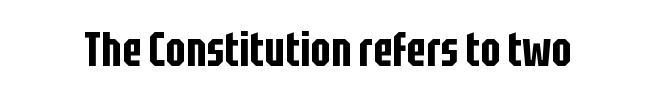
The image shows 48 px condensed sans-serif type, upright; set normal letter spacing, not underlined; low stroke contrast and a large x-height.
